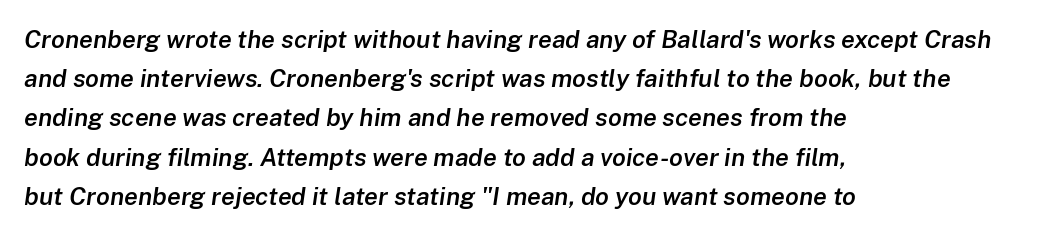
The characters look somewhat weighty, a semibold short of true bold. Designer's note — italics engaged. Short and long lines alike share a common starting point at left. The glyphs are unaccompanied by any horizontal stroke below them. Look at the tracking — it's just the regular setting, nothing added.
